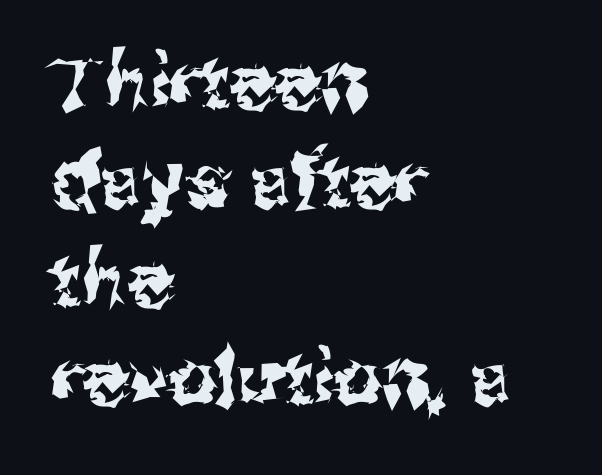
Tracking value appears to be zero — textbook default spacing. You can tell from the bare stems that sans-serif type was used. Here the designer chose a conventional face with non-uniform glyph widths. Compared with typical paragraphs, the rows here are spaced about the same. Italic: no, the glyphs are upright roman. The space beneath each line is pristine and unruled.
